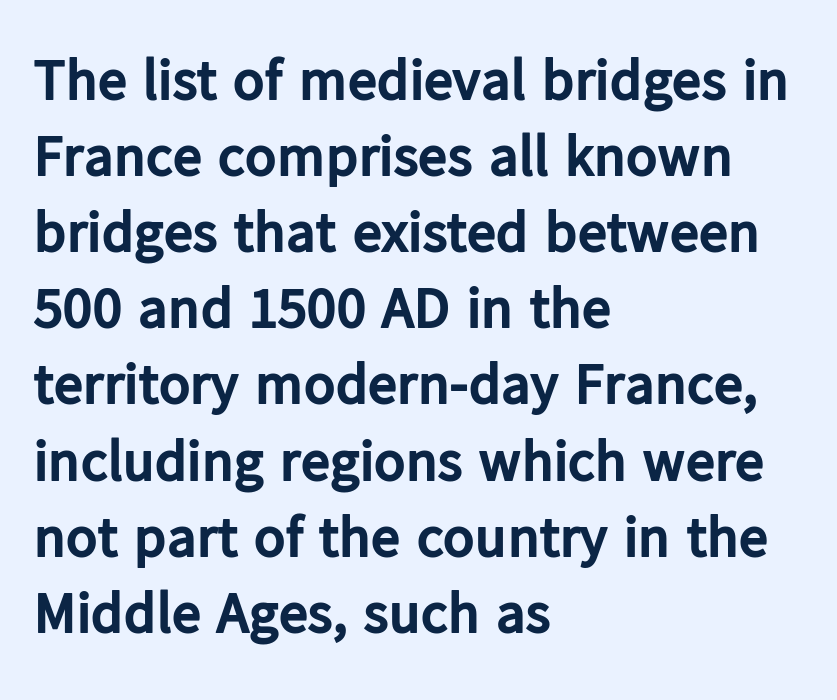
The image shows 59 px bold sans-serif type, upright; set left-aligned, normal line spacing (1.29x), normal letter spacing, not underlined; low stroke contrast and a medium x-height.
